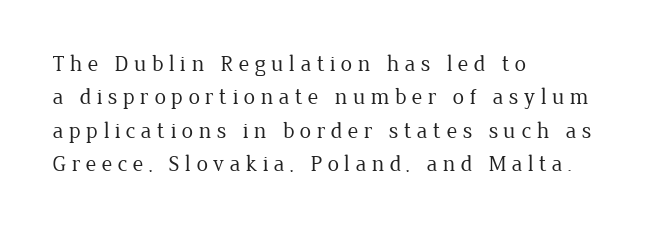
Honestly, the letter spacing is so wide it's the main thing you notice. The paragraph shown leans on its left margin. You can tell it's not italic because the verticals are truly vertical. Underline: absent. Vertically, the passage feels balanced, rows spaced as you'd expect. Nothing heavy about these letters — not bold at all.
